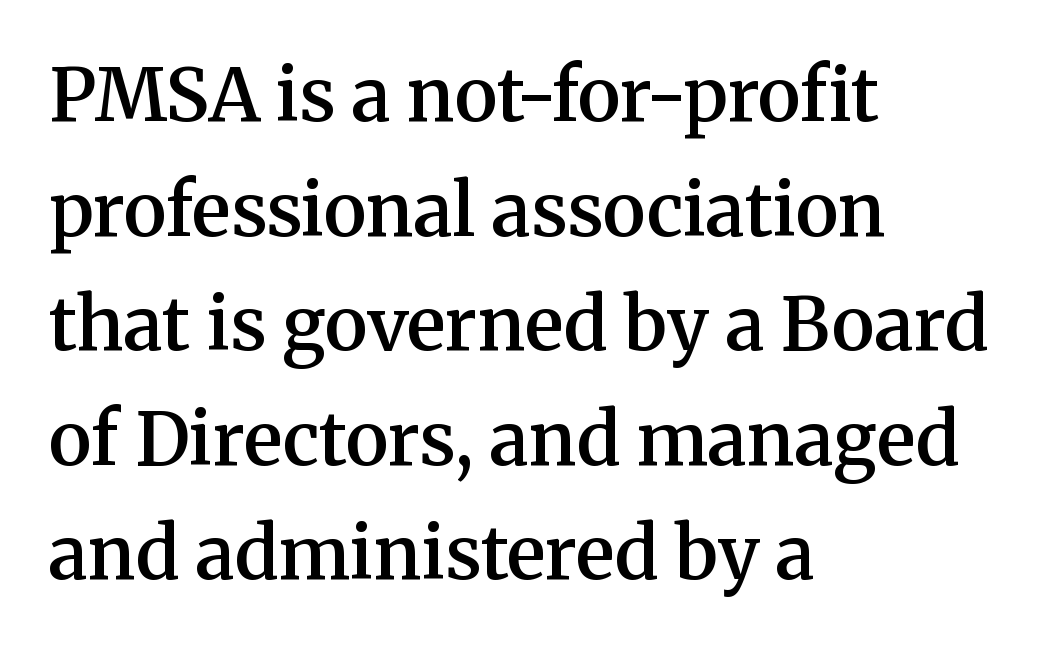
Q: Is the text bold? A: Semi-bold.
Q: Is the text italic (slanted)? A: No, it is upright.
Q: Is the typeface a serif or a sans-serif typeface? A: Serif.
Q: Is the text underlined? A: No.
Q: How is the paragraph aligned? A: Left-aligned.
Q: Is the spacing between letters normal or unusually wide? A: Normal.
Q: Is the spacing between lines tight, normal or loose? A: Normal.
Q: Width (condensed, normal, or wide)? A: Normal.
Q: Stroke contrast? A: Medium.
Q: x-height? A: Medium.
Q: Monospaced? A: No.
